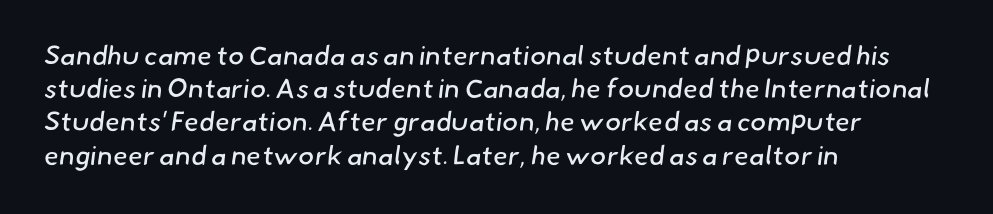
Left-aligned paragraph, ragged on the right. No word sits above an underline. This sample uses plain, unmodified letter spacing. No letter is thick-stroked: the sample isn't bold.
